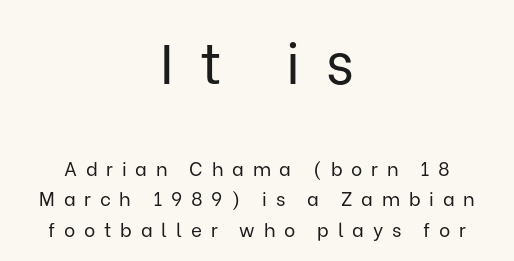
Q: Is the text bold? A: No.
Q: Is the text italic (slanted)? A: No, it is upright.
Q: Is the typeface a serif or a sans-serif typeface? A: Sans-serif.
Q: Is the text underlined? A: No.
Q: How is the paragraph aligned? A: Centered.
Q: Is the spacing between letters normal or unusually wide? A: Unusually wide.
Q: Is the spacing between lines tight, normal or loose? A: Normal.
Q: Which block of text is set in a larger size, the first (top) or the second (bottom)? A: The first (top) one.
Q: Width (condensed, normal, or wide)? A: Normal.
Q: Stroke contrast? A: Low.
Q: x-height? A: Medium.
Q: Monospaced? A: No.
